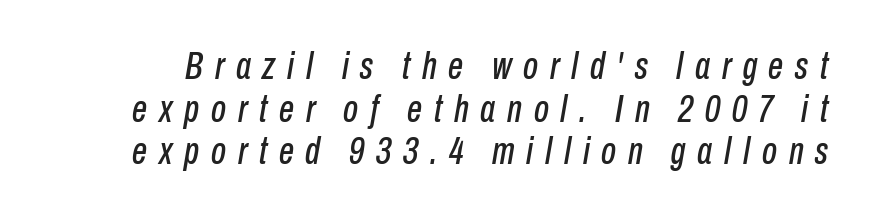
The image shows 38 px condensed type, italic (leaning right); set tight line spacing (1.12x), unusually wide letter spacing (+0.31 em), not underlined; low stroke contrast and a medium x-height.
